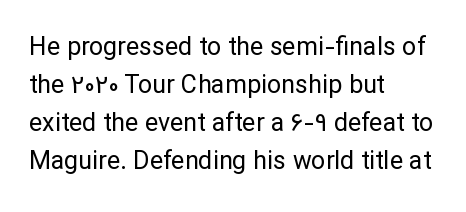
The image shows 25 px text type, upright; set left-aligned, normal line spacing (1.52x), normal letter spacing, not underlined.
